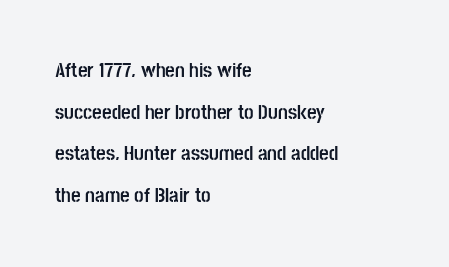
The image shows 21 px bold type, upright; set left-aligned, loose line spacing (1.98x), normal letter spacing, not underlined.
